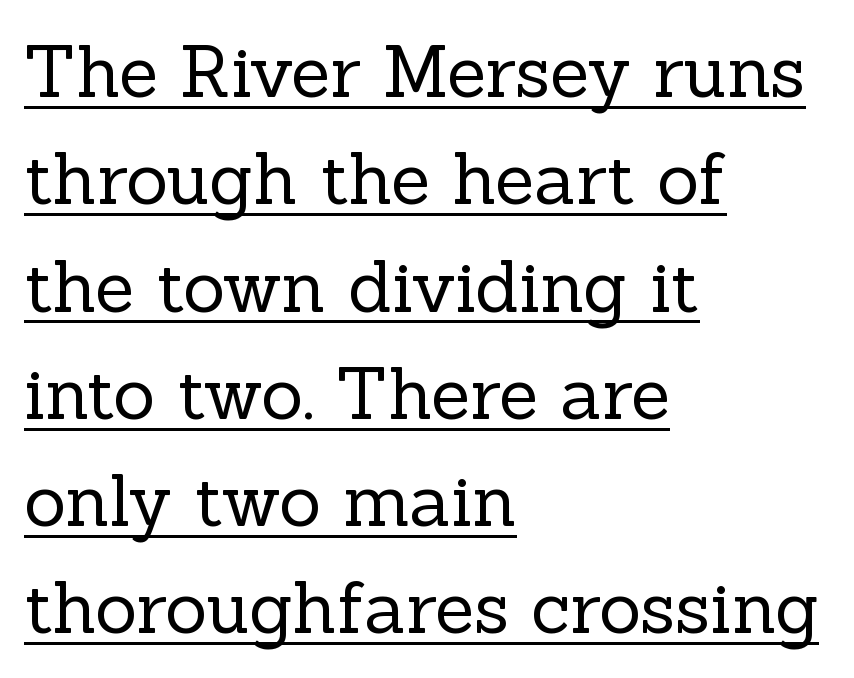
{"serif": "yes", "italic": "no", "bold": "no", "weight": "regular", "width": "normal", "x_height": "medium", "monospaced": "no", "underline": "yes", "align": "left", "line_spacing": "normal", "line_spacing_ratio": 1.49, "letter_spacing": "normal", "letter_spacing_em": 0.0, "glyph_px": 72}
